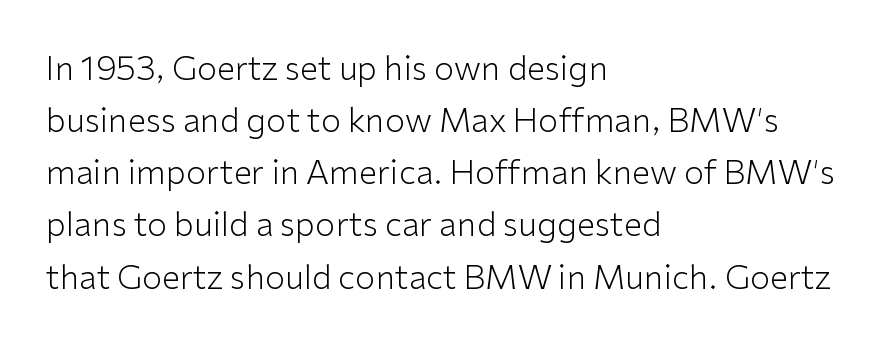
The image shows 33 px light sans-serif type, upright; set left-aligned, normal line spacing (1.58x), normal letter spacing, not underlined; low stroke contrast and a medium x-height.
